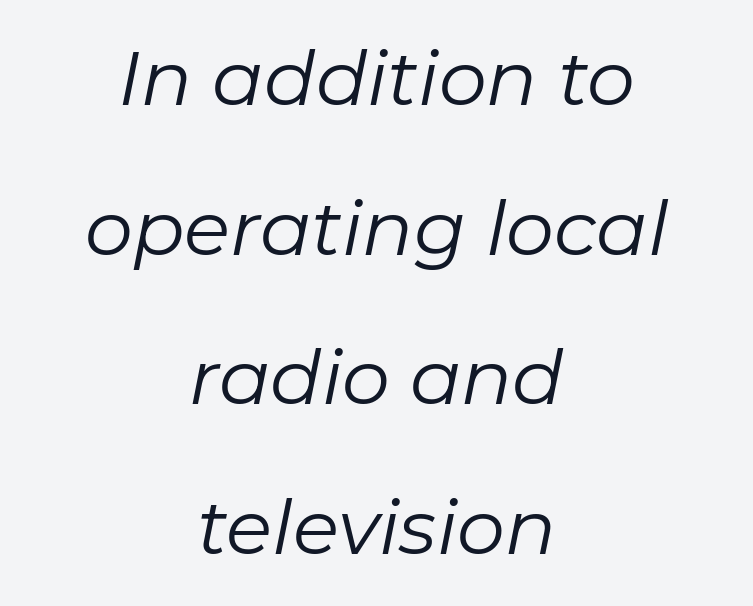
The image shows 76 px regular-weight type, italic (leaning right); set centered, loose line spacing (1.97x), normal letter spacing, not underlined; low stroke contrast and a medium x-height.
